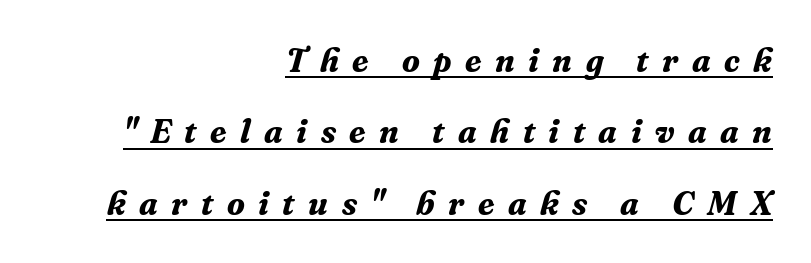
The image shows 33 px bold serif type, italic (leaning right); set right-aligned, loose line spacing (2.16x), unusually wide letter spacing (+0.41 em), underlined; medium stroke contrast and a medium x-height.
